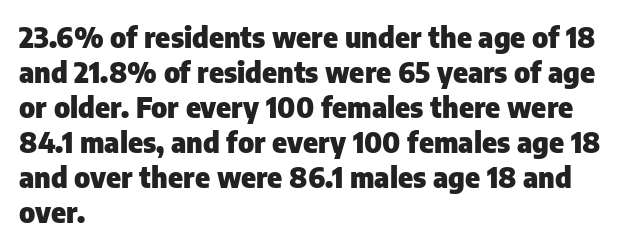
The strip under each line holds only bare page. These lines are rendered in a variable-pitch font. The gaps between neighbouring characters are ordinary and unremarkable. Notice how thick the strokes are: this is what a full bold looks like.
